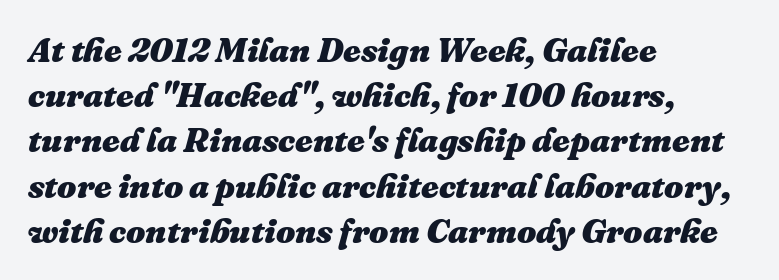
The image shows 34 px heavy type, italic (leaning right); set left-aligned, normal line spacing (1.33x), normal letter spacing, not underlined; medium stroke contrast and a medium x-height.
